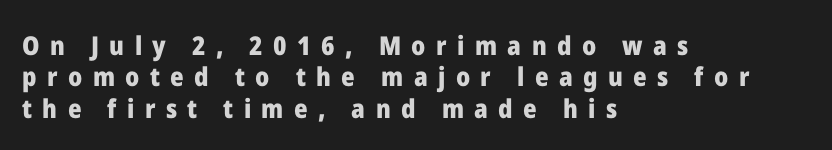
Q: Is the text bold? A: Yes.
Q: Is the text italic (slanted)? A: No, it is upright.
Q: Is the text underlined? A: No.
Q: How is the paragraph aligned? A: Left-aligned.
Q: Is the spacing between letters normal or unusually wide? A: Unusually wide.
